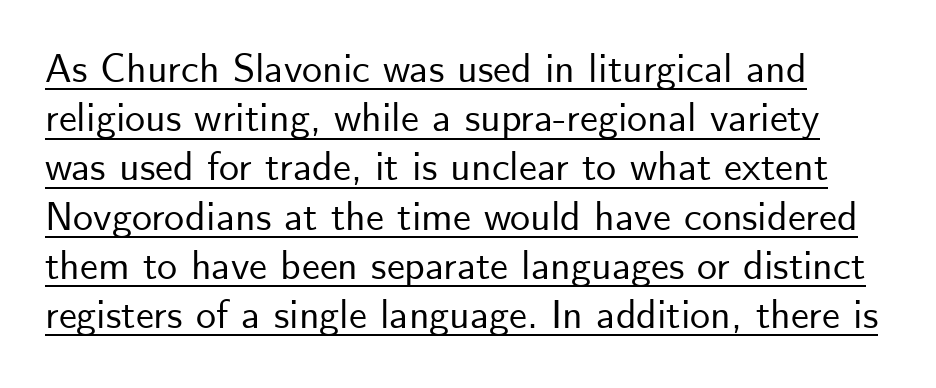
{"serif": "no", "italic": "no", "width": "normal", "stroke_contrast": "low", "x_height": "small", "monospaced": "no", "underline": "yes", "align": "left", "line_spacing_ratio": 1.23, "letter_spacing": "normal", "letter_spacing_em": 0.0, "glyph_px": 40}
